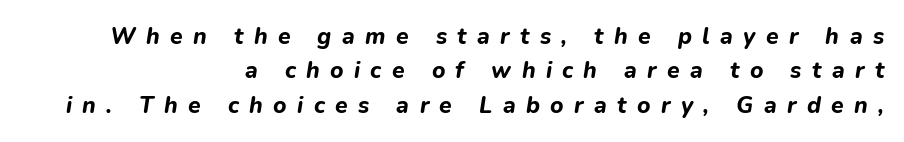
A clean baseline with only descenders dipping below it. This sample uses expanded letter spacing, leaving extra air between glyphs. The passage shown stacks its lines at a standard gap. The paragraph shown leans on its right margin.
